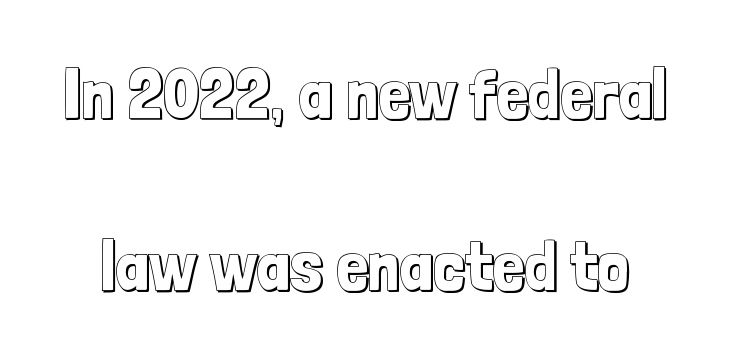
Do the letters lean? They stand straight. One glance says open: line gaps are wider than usual. A typesetter would call this proportional, since set widths differ per character. The gap between lines stays unmarked.
